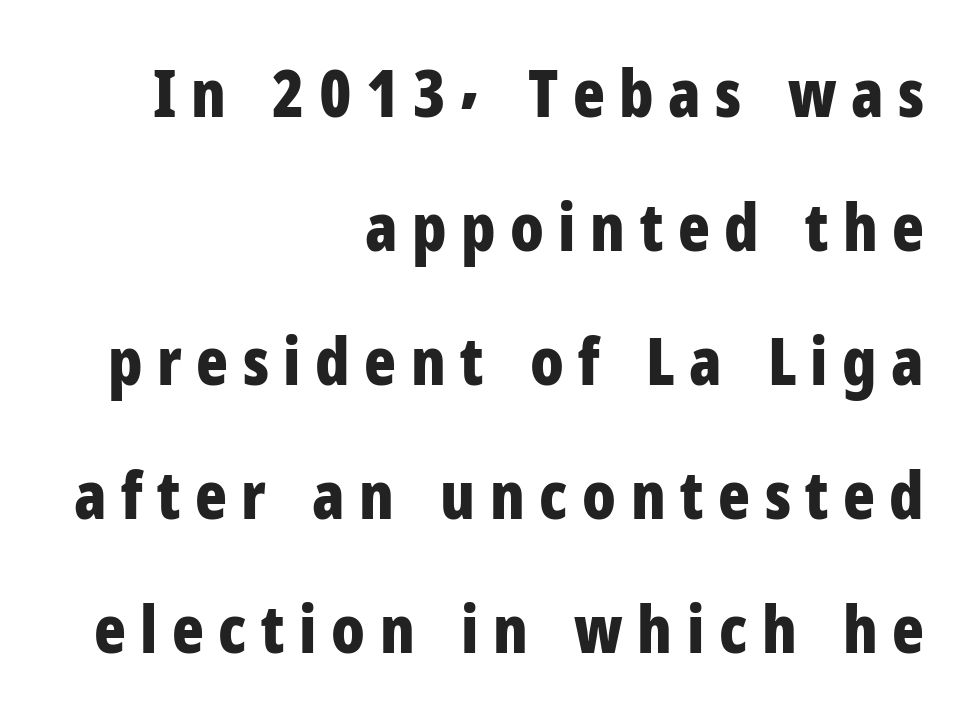
{"serif": "no", "italic": "no", "bold": "yes", "weight": "bold", "width": "condensed", "stroke_contrast": "low", "x_height": "medium", "monospaced": "no", "underline": "no", "align": "right", "line_spacing": "loose", "line_spacing_ratio": 2.03, "letter_spacing": "wide", "letter_spacing_em": 0.22, "glyph_px": 66}
